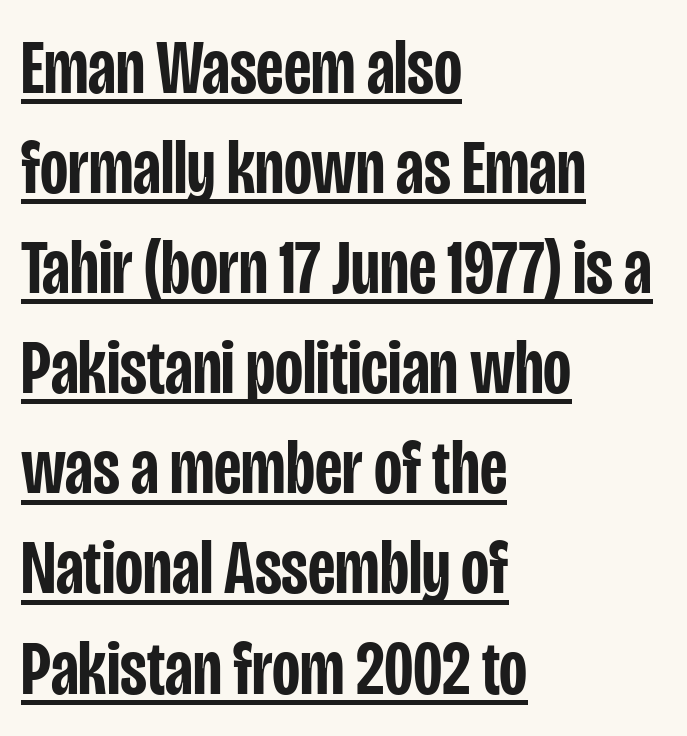
Q: Is the text bold? A: Semi-bold.
Q: Is the text italic (slanted)? A: No, it is upright.
Q: Is the typeface a serif or a sans-serif typeface? A: Sans-serif.
Q: Is the text underlined? A: Yes.
Q: How is the paragraph aligned? A: Left-aligned.
Q: Is the spacing between letters normal or unusually wide? A: Normal.
Q: Is the spacing between lines tight, normal or loose? A: Normal.
Q: Width (condensed, normal, or wide)? A: Condensed.
Q: Stroke contrast? A: Low.
Q: x-height? A: Large.
Q: Monospaced? A: No.
